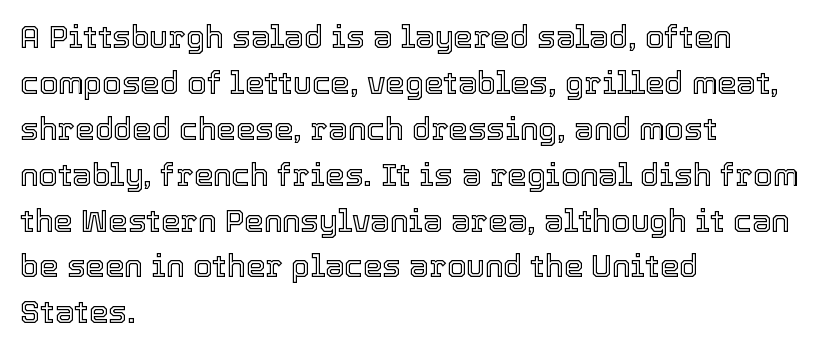
Each letter keeps its own natural width here, so spacing adapts to shape. Inter-character spacing is left at the font's built-in metrics. Posture: vertical. The baseline area is clear. The paragraph shown leans on its left margin. Whoever set this chose a conventional vertical rhythm.
